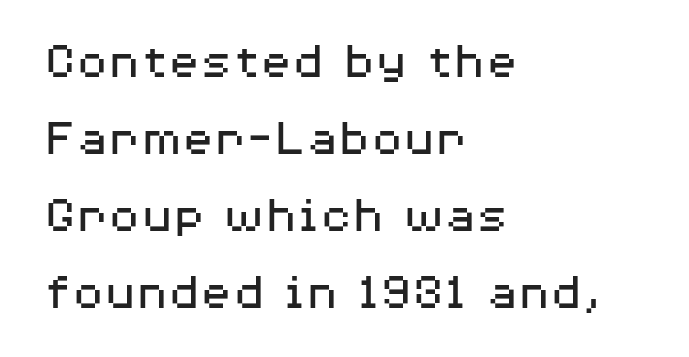
No chunkiness to these letters — they're not bold. Type without underlining. Alignment: flush left. The rows are spaced the way most documents space them.
